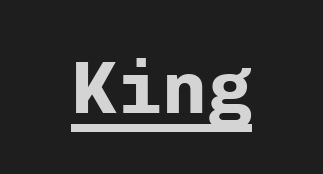
Q: Is the text bold? A: Yes.
Q: Is the text italic (slanted)? A: No, it is upright.
Q: Is the typeface a serif or a sans-serif typeface? A: Sans-serif.
Q: Is the text underlined? A: Yes.
Q: Is the spacing between letters normal or unusually wide? A: Normal.
Q: Width (condensed, normal, or wide)? A: Normal.
Q: Stroke contrast? A: Low.
Q: x-height? A: Medium.
Q: Monospaced? A: Yes.
